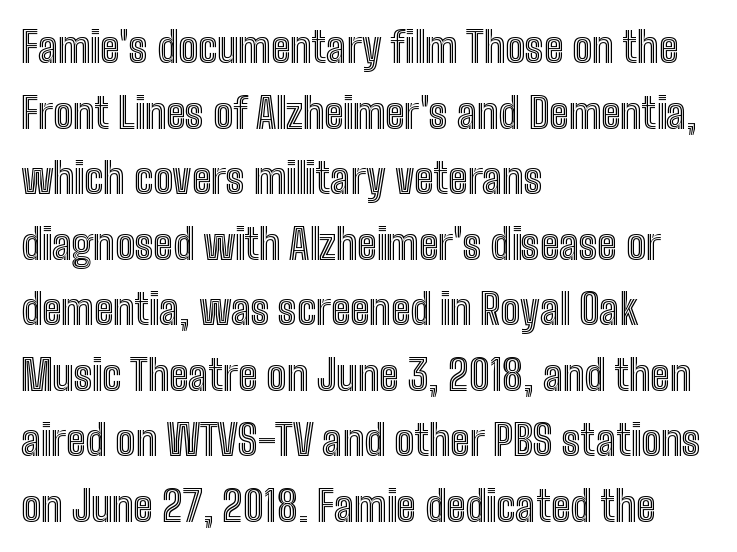
Q: Is the text italic (slanted)? A: No, it is upright.
Q: Is the text underlined? A: No.
Q: How is the paragraph aligned? A: Left-aligned.
Q: Is the spacing between letters normal or unusually wide? A: Normal.
Q: Is the spacing between lines tight, normal or loose? A: Normal.
Q: Width (condensed, normal, or wide)? A: Condensed.
Q: x-height? A: Medium.
Q: Monospaced? A: No.
